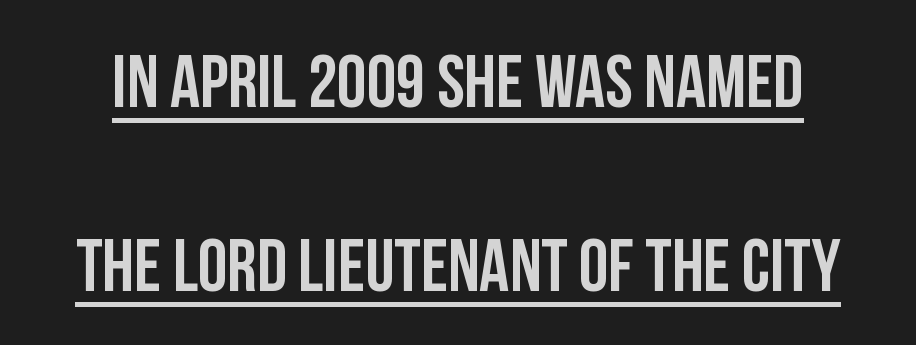
The text was rendered using a sans face with plain stroke endings. Somebody hit Ctrl+U on this one — the words are underlined. How would I describe the line gaps? Wide and relaxed. No italicization has been applied; the sample stays upright.
